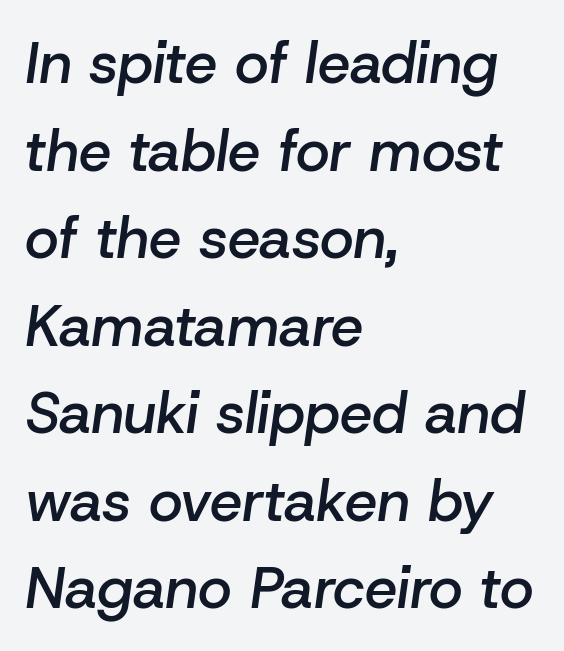
{"italic": "yes", "lean": "right", "slant_degrees": 8, "bold": "semi", "weight": "semibold", "width": "normal", "stroke_contrast": "low", "x_height": "medium", "monospaced": "no", "underline": "no", "align": "left", "line_spacing": "normal", "line_spacing_ratio": 1.51, "letter_spacing": "normal", "letter_spacing_em": 0.0, "glyph_px": 58}
